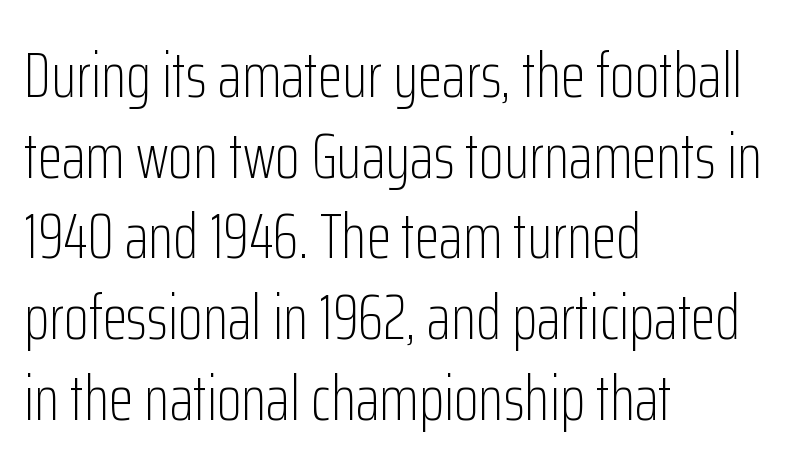
{"serif": "no", "italic": "no", "bold": "no", "weight": "light", "width": "condensed", "stroke_contrast": "low", "x_height": "medium", "monospaced": "no", "underline": "no", "align": "left", "line_spacing": "normal", "line_spacing_ratio": 1.26, "letter_spacing": "normal", "letter_spacing_em": 0.0, "glyph_px": 64}
